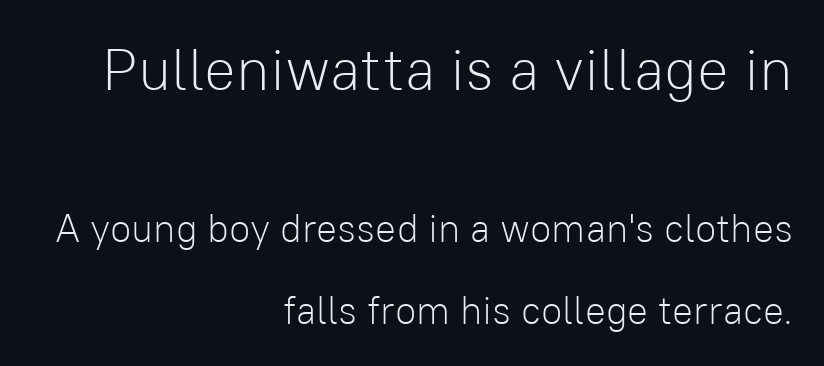
Default kerning and tracking; the words read as compact shapes. Notice the wide empty band between every row — that's loose leading. The face used here appears at its bigger size in the upper chunk. On a weight scale, this lands at 450 or below. The specimen omits any rule beneath the text block's lines.
